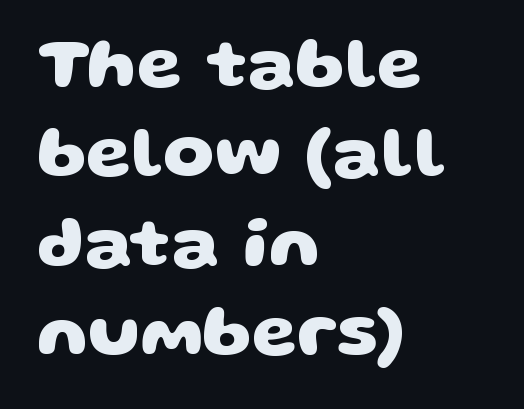
{"serif": "no", "bold": "yes", "weight": "heavy", "width": "wide", "stroke_contrast": "low", "x_height": "large", "monospaced": "no", "underline": "no", "align": "left", "line_spacing_ratio": 1.24, "letter_spacing": "normal", "letter_spacing_em": 0.0, "glyph_px": 72}
